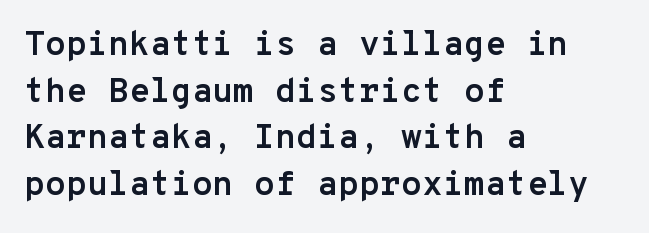
Q: Is the text bold? A: Yes.
Q: Is the text italic (slanted)? A: No, it is upright.
Q: Is the typeface a serif or a sans-serif typeface? A: Sans-serif.
Q: Is the text underlined? A: No.
Q: How is the paragraph aligned? A: Left-aligned.
Q: Is the spacing between letters normal or unusually wide? A: Normal.
Q: Is the spacing between lines tight, normal or loose? A: Normal.
Q: Width (condensed, normal, or wide)? A: Normal.
Q: Stroke contrast? A: Low.
Q: x-height? A: Medium.
Q: Monospaced? A: Yes.
